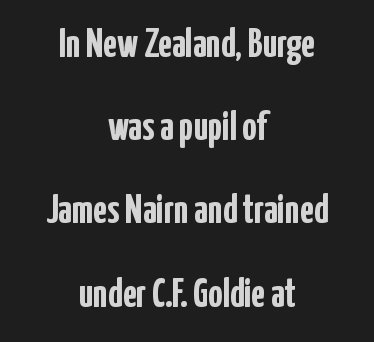
The image shows 40 px semibold, condensed sans-serif type, upright; set centered, loose line spacing (2.08x), normal letter spacing, not underlined; low stroke contrast and a medium x-height.
